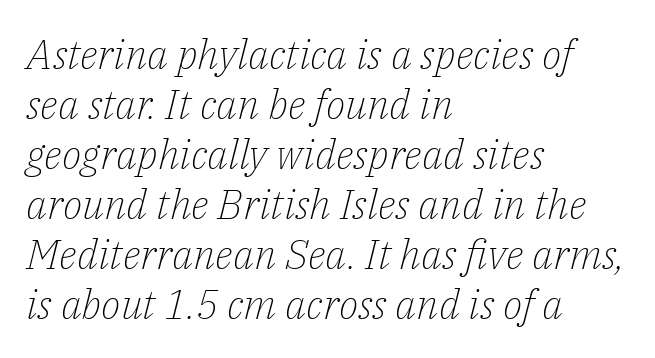
{"serif": "yes", "italic": "yes", "lean": "right", "slant_degrees": 14, "bold": "no", "weight": "light", "width": "normal", "stroke_contrast": "low", "x_height": "medium", "monospaced": "no", "underline": "no", "align": "left", "line_spacing_ratio": 1.22, "letter_spacing": "normal", "letter_spacing_em": 0.0, "glyph_px": 41}
